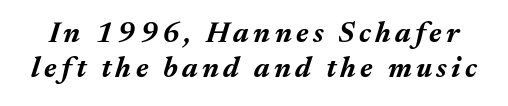
{"italic": "yes", "lean": "right", "slant_degrees": 17, "bold": "yes", "weight": "bold", "width": "normal", "stroke_contrast": "medium", "x_height": "medium", "monospaced": "no", "underline": "no", "line_spacing_ratio": 1.21, "glyph_px": 29}
